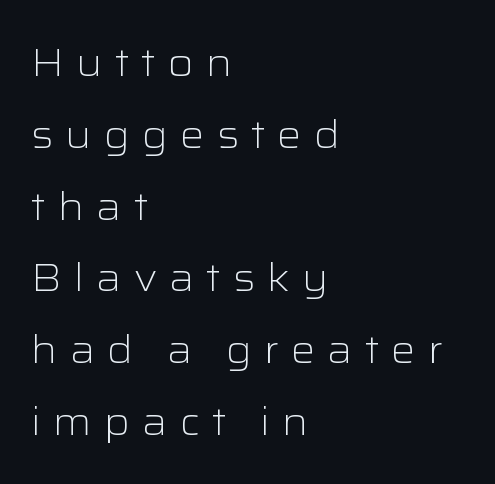
Vertical stems look standard width or narrower in stroke. Plain, unruled lines of type. The passage shown has open, widely tracked lettering throughout. Nothing sits at the stroke ends, so this counts as sans-serif. Rendered with straight, roman letterforms.
